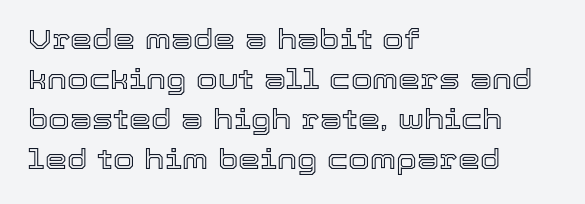
The image shows 28 px text type, upright; set left-aligned, normal line spacing (1.43x), normal letter spacing, not underlined; a medium x-height.
